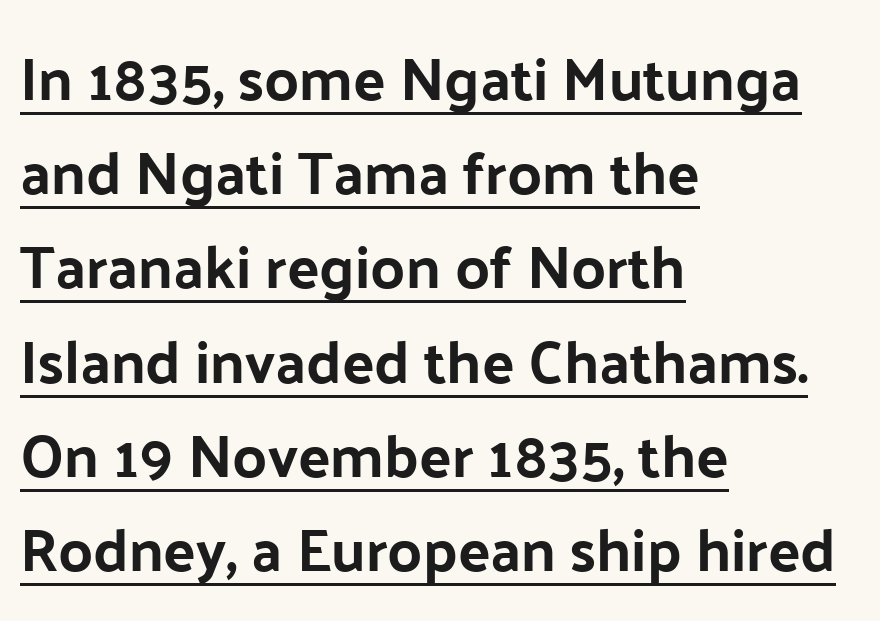
Q: Is the text bold? A: Yes.
Q: Is the text italic (slanted)? A: No, it is upright.
Q: Is the typeface a serif or a sans-serif typeface? A: Sans-serif.
Q: Is the text underlined? A: Yes.
Q: How is the paragraph aligned? A: Left-aligned.
Q: Is the spacing between letters normal or unusually wide? A: Normal.
Q: Is the spacing between lines tight, normal or loose? A: Normal.
Q: Width (condensed, normal, or wide)? A: Normal.
Q: Stroke contrast? A: Low.
Q: x-height? A: Medium.
Q: Monospaced? A: No.
